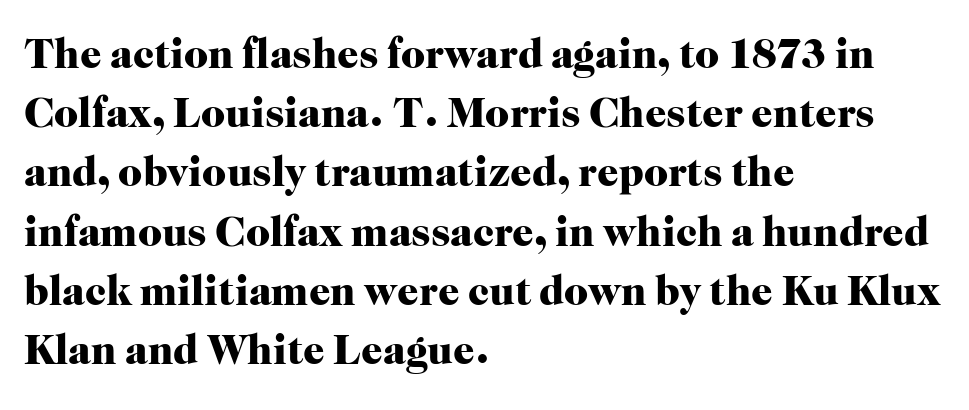
Q: Is the text bold? A: Yes.
Q: Is the text italic (slanted)? A: No, it is upright.
Q: Is the typeface a serif or a sans-serif typeface? A: Serif.
Q: Is the text underlined? A: No.
Q: How is the paragraph aligned? A: Left-aligned.
Q: Is the spacing between letters normal or unusually wide? A: Normal.
Q: Is the spacing between lines tight, normal or loose? A: Normal.
Q: Width (condensed, normal, or wide)? A: Normal.
Q: Stroke contrast? A: High.
Q: x-height? A: Medium.
Q: Monospaced? A: No.
